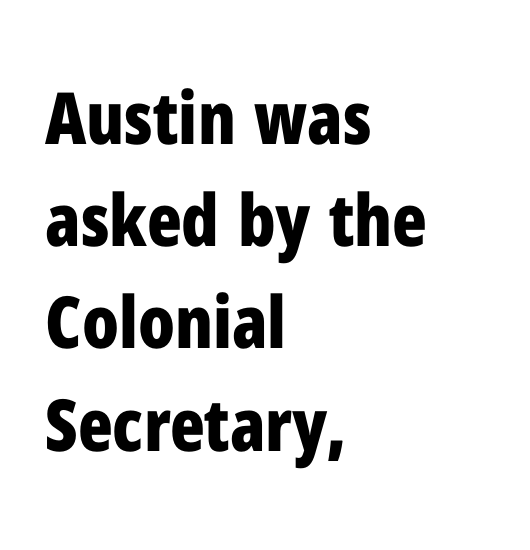
Q: Is the text bold? A: Yes.
Q: Is the text italic (slanted)? A: No, it is upright.
Q: Is the typeface a serif or a sans-serif typeface? A: Sans-serif.
Q: Is the text underlined? A: No.
Q: How is the paragraph aligned? A: Left-aligned.
Q: Is the spacing between letters normal or unusually wide? A: Normal.
Q: Is the spacing between lines tight, normal or loose? A: Normal.
Q: Width (condensed, normal, or wide)? A: Condensed.
Q: Stroke contrast? A: Low.
Q: x-height? A: Medium.
Q: Monospaced? A: No.
